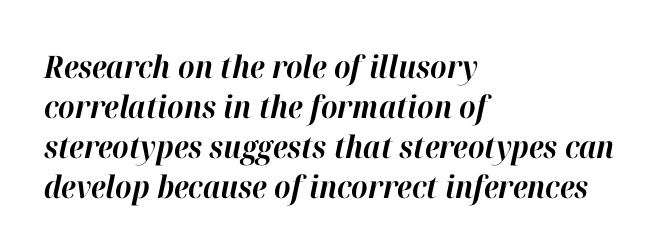
{"italic": "yes", "lean": "right", "slant_degrees": 12, "bold": "yes", "weight": "bold", "width": "normal", "stroke_contrast": "high", "x_height": "medium", "monospaced": "no", "underline": "no", "align": "left", "line_spacing": "normal", "line_spacing_ratio": 1.29, "letter_spacing": "normal", "letter_spacing_em": 0.0, "glyph_px": 31}
